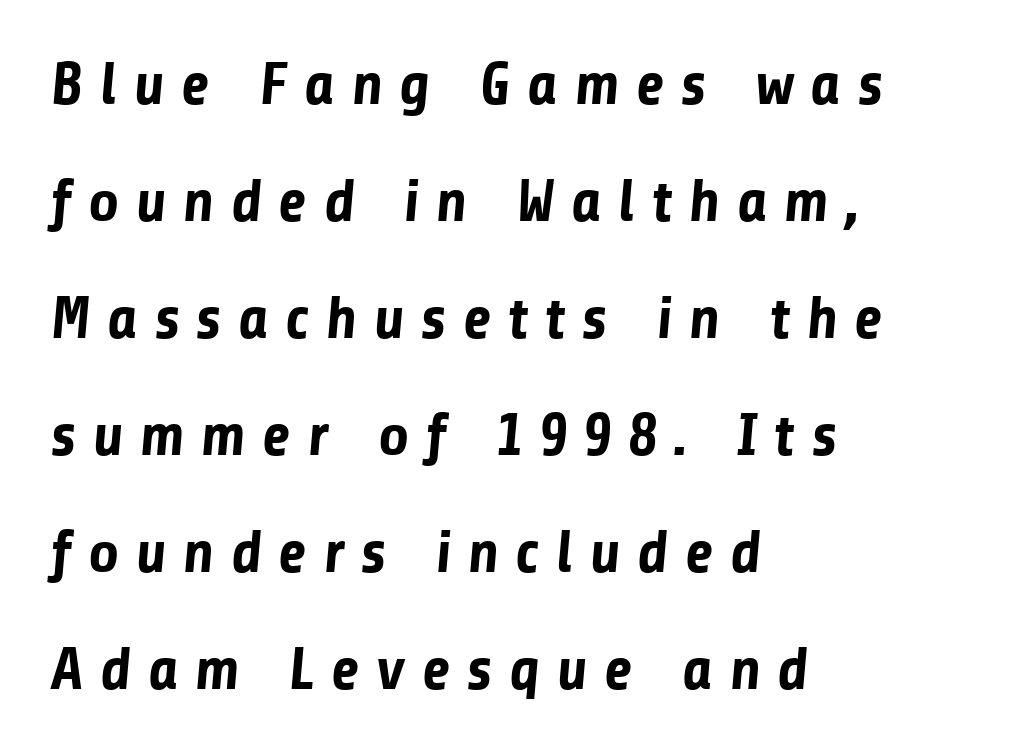
Q: Is the text bold? A: Yes.
Q: Is the typeface a serif or a sans-serif typeface? A: Sans-serif.
Q: Is the text underlined? A: No.
Q: How is the paragraph aligned? A: Left-aligned.
Q: Is the spacing between letters normal or unusually wide? A: Unusually wide.
Q: Is the spacing between lines tight, normal or loose? A: Loose.
Q: Width (condensed, normal, or wide)? A: Normal.
Q: Stroke contrast? A: Low.
Q: x-height? A: Medium.
Q: Monospaced? A: No.
